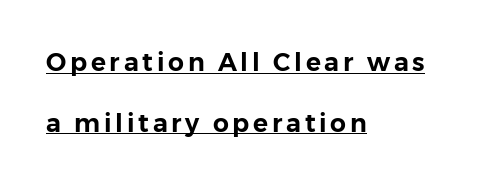
The vertical gap from one line to the next is large. The font's upright variant was chosen for this text. Glance below the letters and you will spot a drawn line. The typesetter chose a ragged-right arrangement here.
